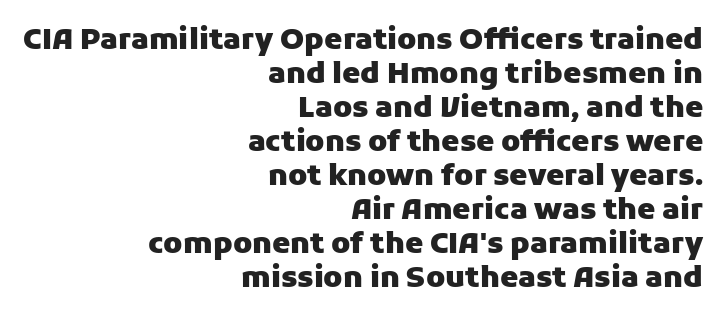
Q: Is the text bold? A: Yes.
Q: Is the text italic (slanted)? A: No, it is upright.
Q: Is the typeface a serif or a sans-serif typeface? A: Sans-serif.
Q: Is the text underlined? A: No.
Q: How is the paragraph aligned? A: Right-aligned.
Q: Is the spacing between letters normal or unusually wide? A: Normal.
Q: Width (condensed, normal, or wide)? A: Normal.
Q: Stroke contrast? A: Low.
Q: x-height? A: Medium.
Q: Monospaced? A: No.
